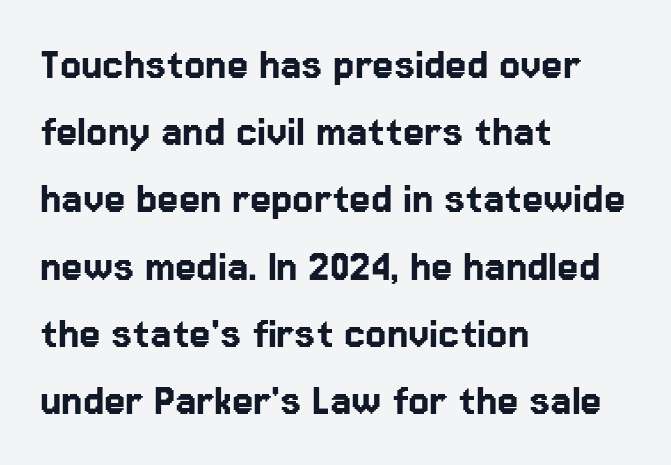
Q: Is the text italic (slanted)? A: No, it is upright.
Q: Is the typeface a serif or a sans-serif typeface? A: Sans-serif.
Q: Is the text underlined? A: No.
Q: How is the paragraph aligned? A: Left-aligned.
Q: Is the spacing between letters normal or unusually wide? A: Normal.
Q: Is the spacing between lines tight, normal or loose? A: Normal.
Q: Width (condensed, normal, or wide)? A: Normal.
Q: Stroke contrast? A: Low.
Q: x-height? A: Medium.
Q: Monospaced? A: No.
